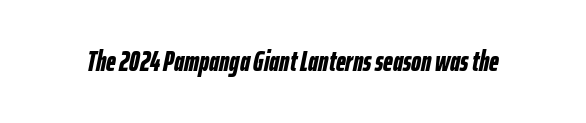
The image shows 28 px bold, condensed type, italic (leaning right); set normal letter spacing, not underlined; low stroke contrast and a medium x-height.
